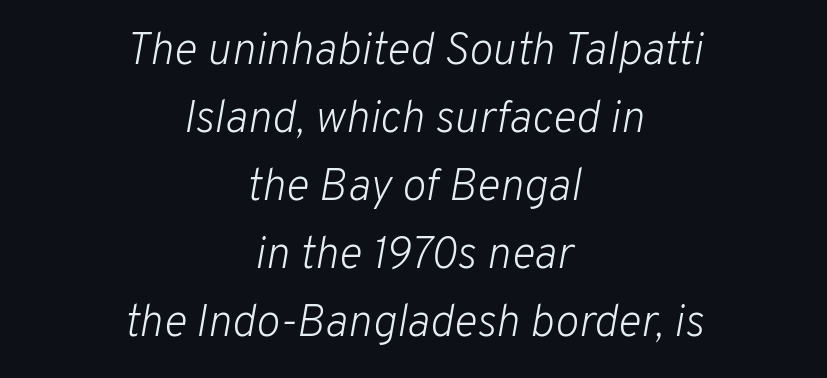
{"italic": "yes", "lean": "right", "slant_degrees": 10, "bold": "no", "weight": "light", "width": "normal", "stroke_contrast": "low", "x_height": "medium", "monospaced": "no", "underline": "no", "align": "center", "line_spacing": "normal", "line_spacing_ratio": 1.51, "letter_spacing": "normal", "letter_spacing_em": 0.0, "glyph_px": 45}
